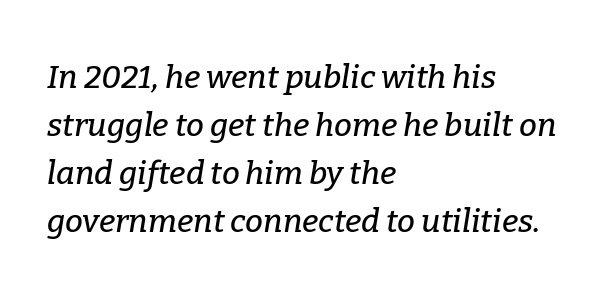
Q: Is the text italic (slanted)? A: Yes, it leans right by about 9 degrees.
Q: Is the typeface a serif or a sans-serif typeface? A: Serif.
Q: Is the text underlined? A: No.
Q: How is the paragraph aligned? A: Left-aligned.
Q: Is the spacing between letters normal or unusually wide? A: Normal.
Q: Is the spacing between lines tight, normal or loose? A: Normal.
Q: Width (condensed, normal, or wide)? A: Normal.
Q: Stroke contrast? A: Low.
Q: x-height? A: Medium.
Q: Monospaced? A: No.
